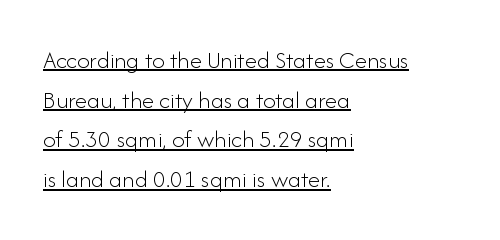
Teacher's note: observe the even left margin — that is flush-left alignment. Notice how a bar underscores the lettering throughout. Is there any slant? The stems are plumb. The rendering keeps characters at their native spacing. If you measured baseline to baseline, you'd find a middling distance.
